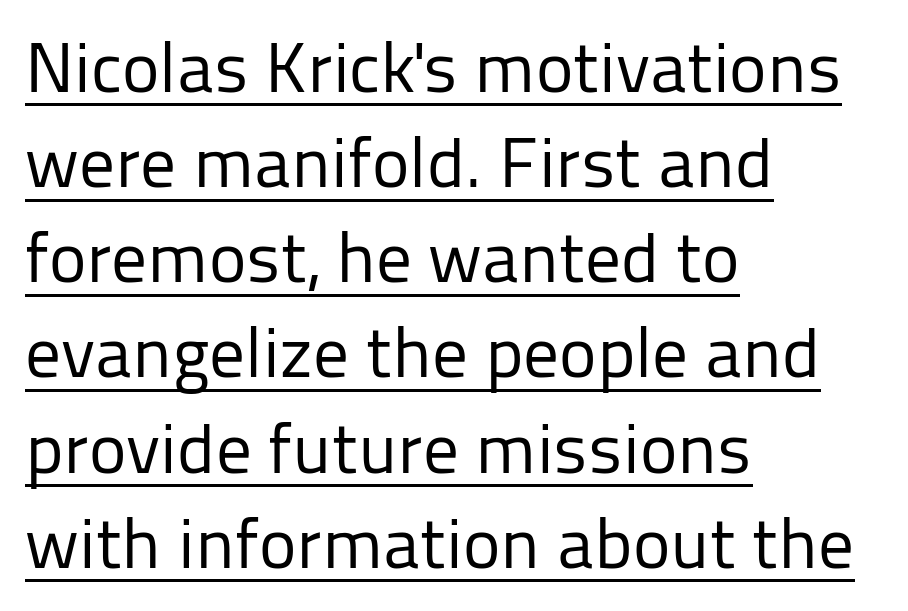
The image shows 71 px regular-weight sans-serif type, upright; set left-aligned, normal line spacing (1.34x), normal letter spacing, underlined; low stroke contrast and a medium x-height.
